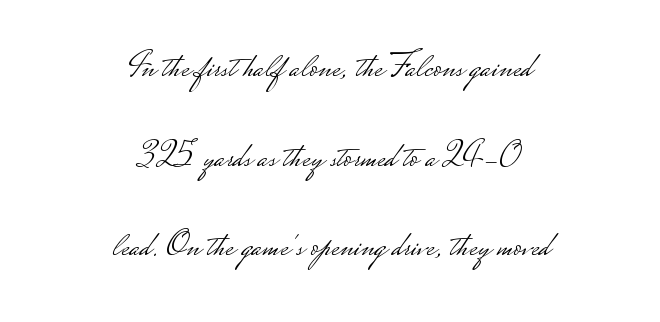
The image shows 36 px light, wide sans-serif type; set centered, loose line spacing (2.49x), normal letter spacing, not underlined; low stroke contrast.
